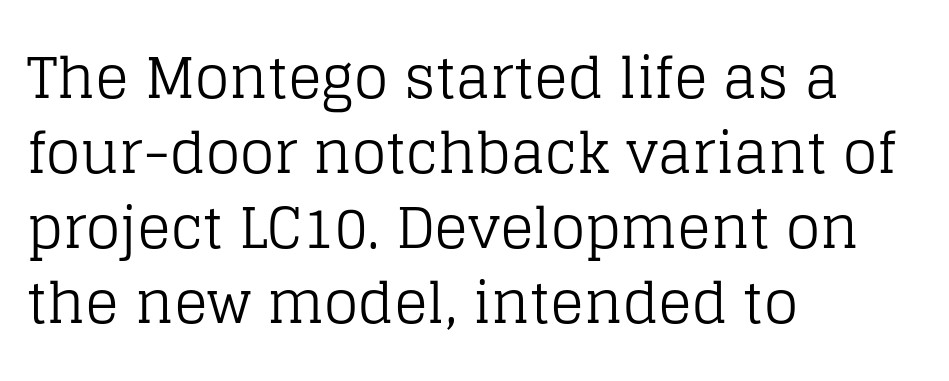
Caption: multi-line text, flush left, ragged right. Letterform terminals end in serifs throughout the passage. Here the designer chose a conventional face with non-uniform glyph widths. A roman cut, with each character standing at attention. The font sits on the lighter half of the weight spectrum, regular included.
